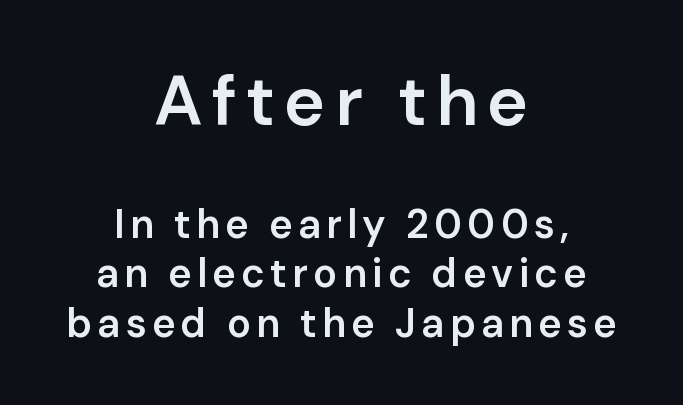
The image shows 70 px semibold sans-serif type, upright; set centered, line spacing 1.24x, not underlined; the first (top) block is 1.75x larger; low stroke contrast and a medium x-height.
